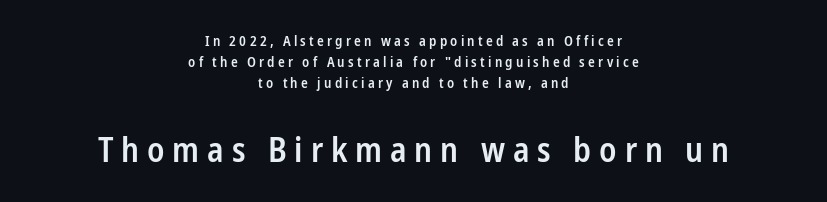
Nope, no serifs anywhere on these letters. This sample has the flowing, uneven cadence of proportional lettering. Type size steps up from the first block to the second. Normally led — the rows are evenly, conventionally spaced. Both edges are ragged and mirror each other, which tells us the setting is centered. Between one letter and the next there's a generous, obvious gap.
